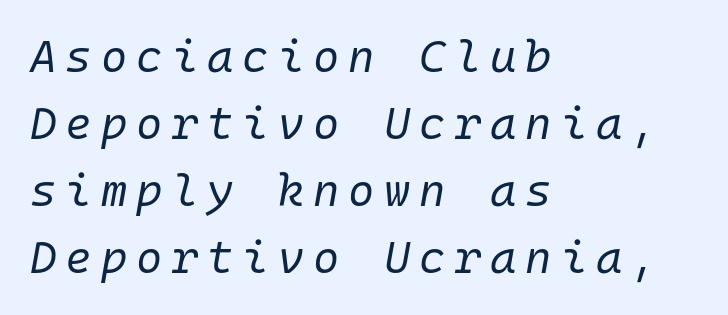
The image shows 45 px regular-weight type, italic (leaning right), monospaced; set left-aligned, normal line spacing (1.49x), unusually wide letter spacing (+0.2 em), not underlined; low stroke contrast and a medium x-height.
